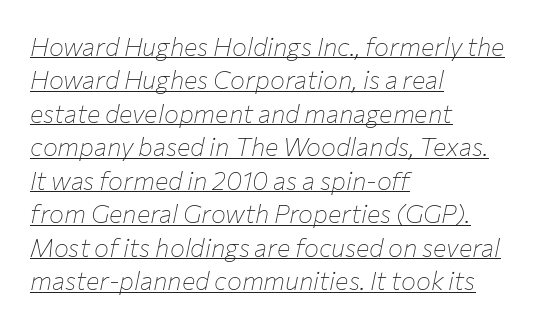
{"italic": "yes", "lean": "right", "slant_degrees": 12, "bold": "no", "underline": "yes", "align": "left", "line_spacing": "normal", "line_spacing_ratio": 1.34, "letter_spacing": "normal", "letter_spacing_em": 0.0, "glyph_px": 25}
